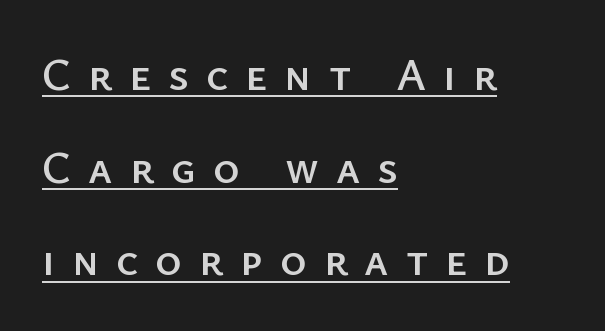
Q: Is the text italic (slanted)? A: No, it is upright.
Q: Is the typeface a serif or a sans-serif typeface? A: Sans-serif.
Q: Is the text underlined? A: Yes.
Q: How is the paragraph aligned? A: Left-aligned.
Q: Is the spacing between letters normal or unusually wide? A: Unusually wide.
Q: Is the spacing between lines tight, normal or loose? A: Loose.
Q: Width (condensed, normal, or wide)? A: Normal.
Q: Stroke contrast? A: Low.
Q: x-height? A: Medium.
Q: Monospaced? A: No.
